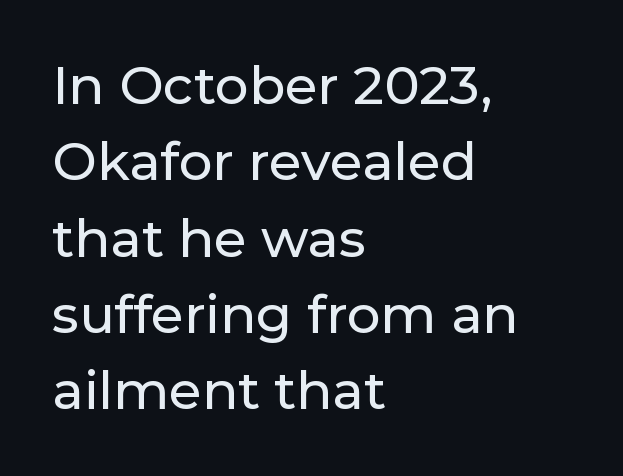
Does the leading feel generous? No, just average. Plain, unruled lines of type. The lettering holds an erect, upright posture throughout. A typesetter would call this proportional, since set widths differ per character. Each word holds together tightly as a unit, with standard inter-letter gaps.
